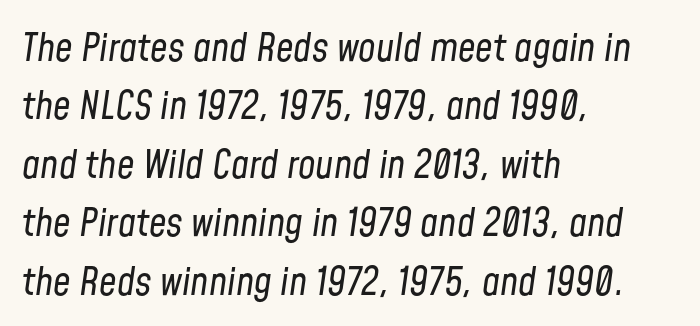
The space between consecutive lines is moderate. The zone under the glyphs is completely vacant. Spacing verdict: proportional, widths tailored to each character. Heaviness? Minimal to ordinary, like unemphasized prose. Observe the ordinary spacing: letters are neighbours, not strangers.
